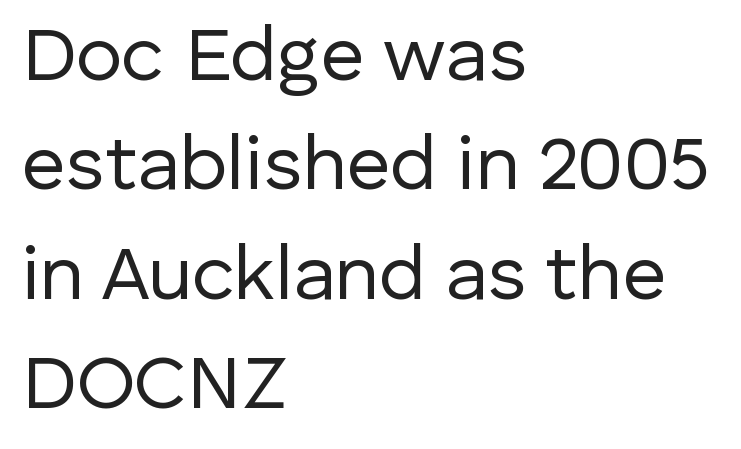
The image shows 77 px regular-weight sans-serif type, upright; set left-aligned, normal line spacing (1.42x), normal letter spacing, not underlined; low stroke contrast and a medium x-height.
